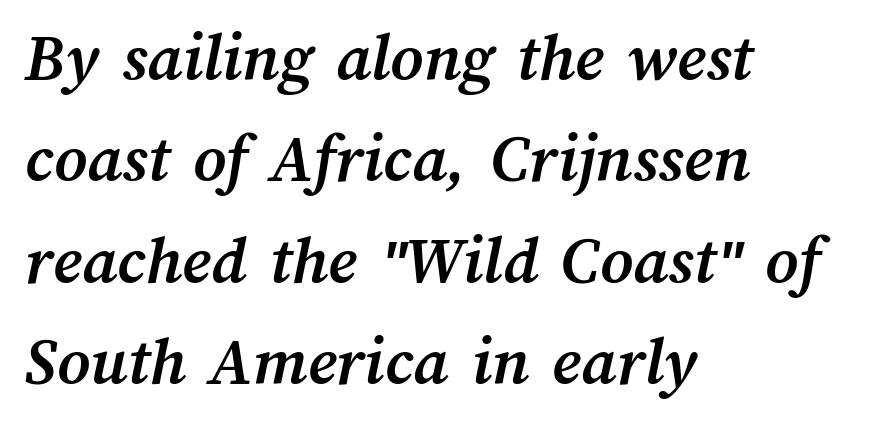
The leading is moderate, giving the passage an even texture. Bold? Absolutely — the strokes are thick and heavy. Quick note: underline off. Spacing verdict: proportional, widths tailored to each character.
